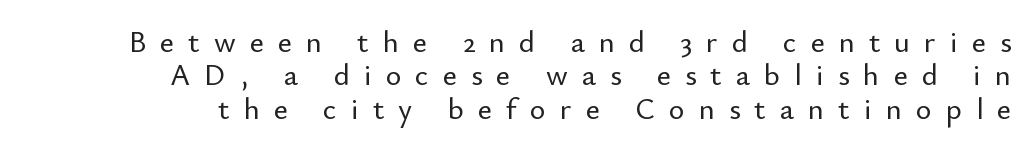
The image shows 30 px sans-serif type, upright; set tight line spacing (1.11x), unusually wide letter spacing (+0.47 em), not underlined; low stroke contrast and a small x-height.
